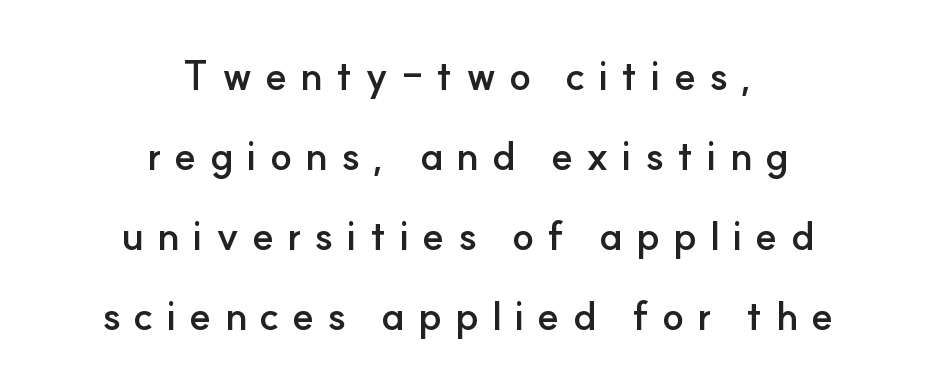
The image shows 40 px semibold sans-serif type, upright; set centered, loose line spacing (2.0x), unusually wide letter spacing (+0.32 em), not underlined; low stroke contrast and a small x-height.
